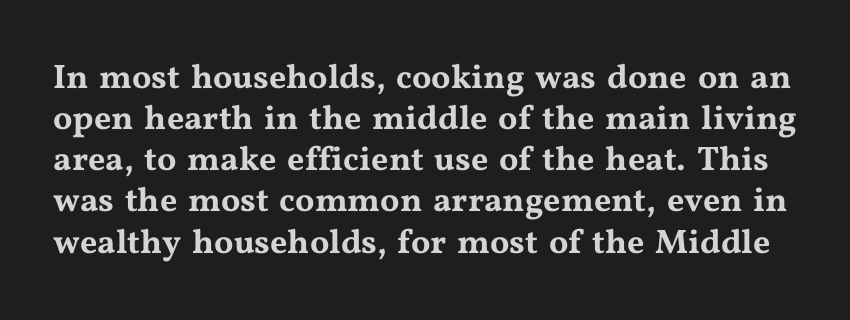
{"serif": "yes", "italic": "no", "width": "wide", "stroke_contrast": "medium", "x_height": "medium", "monospaced": "no", "underline": "no", "line_spacing_ratio": 1.21, "letter_spacing": "normal", "letter_spacing_em": 0.0, "glyph_px": 34}
